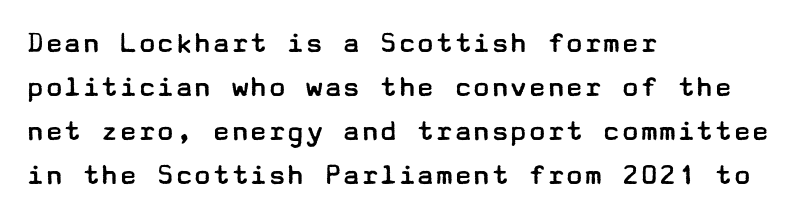
{"serif": "no", "italic": "no", "bold": "no", "weight": "regular", "width": "wide", "stroke_contrast": "low", "x_height": "medium", "underline": "no", "align": "left", "line_spacing": "normal", "line_spacing_ratio": 1.42, "letter_spacing": "normal", "letter_spacing_em": 0.0, "glyph_px": 31}
